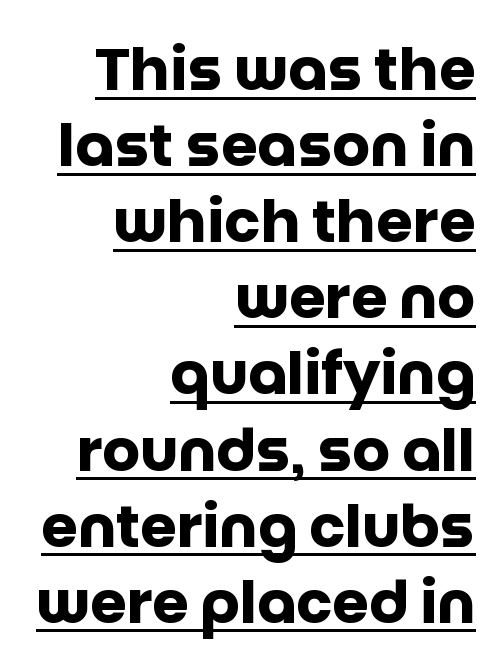
Q: Is the text bold? A: Yes.
Q: Is the text italic (slanted)? A: No, it is upright.
Q: Is the typeface a serif or a sans-serif typeface? A: Sans-serif.
Q: Is the text underlined? A: Yes.
Q: How is the paragraph aligned? A: Right-aligned.
Q: Is the spacing between letters normal or unusually wide? A: Normal.
Q: Is the spacing between lines tight, normal or loose? A: Normal.
Q: Width (condensed, normal, or wide)? A: Normal.
Q: Stroke contrast? A: Low.
Q: x-height? A: Large.
Q: Monospaced? A: No.
